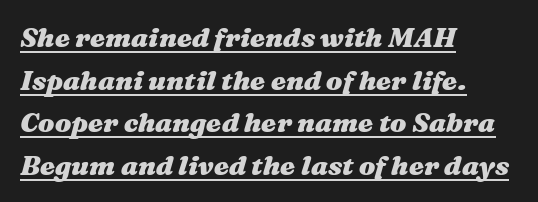
{"italic": "yes", "lean": "right", "slant_degrees": 16, "bold": "yes", "underline": "yes", "align": "left", "line_spacing": "normal", "line_spacing_ratio": 1.58, "letter_spacing": "normal", "letter_spacing_em": 0.0, "glyph_px": 27}
